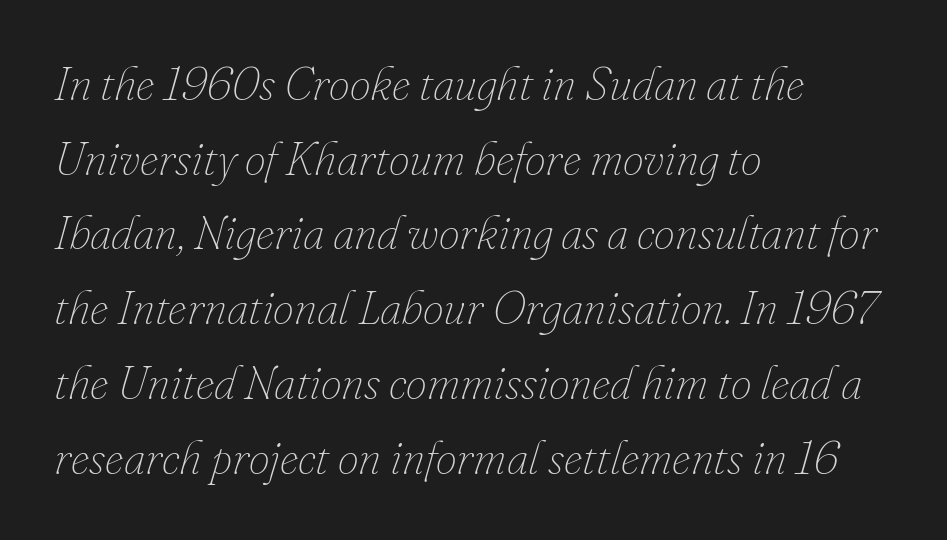
The image shows 47 px thin type, italic (leaning right); set left-aligned, normal line spacing (1.59x), normal letter spacing, not underlined; low stroke contrast and a small x-height.
